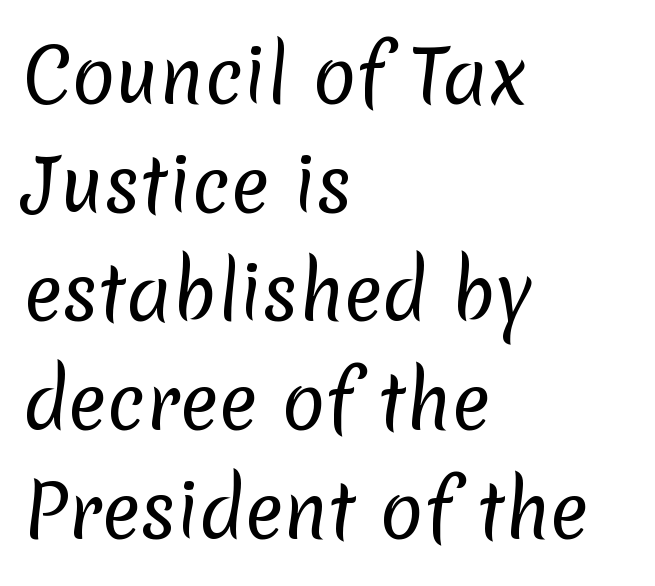
{"serif": "no", "bold": "no", "weight": "regular", "width": "normal", "stroke_contrast": "low", "x_height": "medium", "monospaced": "no", "underline": "no", "align": "left", "line_spacing": "normal", "line_spacing_ratio": 1.51, "letter_spacing": "normal", "letter_spacing_em": 0.0, "glyph_px": 72}
